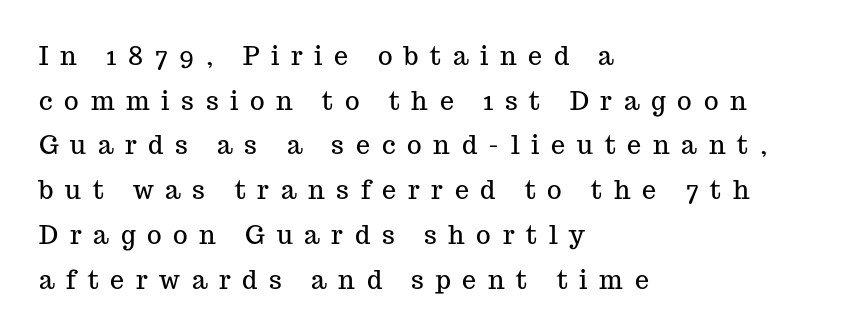
{"italic": "no", "underline": "no", "align": "left", "line_spacing_ratio": 1.79, "letter_spacing": "wide", "letter_spacing_em": 0.47, "glyph_px": 25}
